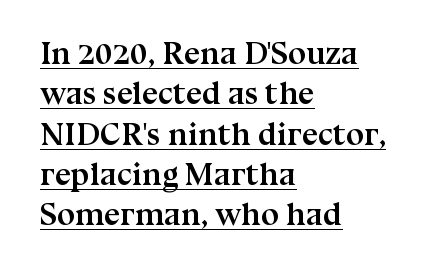
{"serif": "yes", "italic": "no", "bold": "yes", "weight": "semibold", "width": "normal", "stroke_contrast": "medium", "x_height": "medium", "monospaced": "no", "underline": "yes", "align": "left", "line_spacing": "normal", "line_spacing_ratio": 1.26, "letter_spacing": "normal", "letter_spacing_em": 0.0, "glyph_px": 32}
